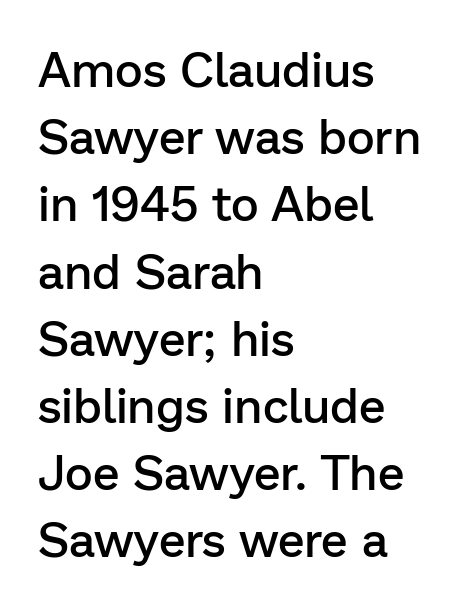
Q: Is the text bold? A: Semi-bold.
Q: Is the text italic (slanted)? A: No, it is upright.
Q: Is the typeface a serif or a sans-serif typeface? A: Sans-serif.
Q: Is the text underlined? A: No.
Q: How is the paragraph aligned? A: Left-aligned.
Q: Is the spacing between letters normal or unusually wide? A: Normal.
Q: Is the spacing between lines tight, normal or loose? A: Normal.
Q: Width (condensed, normal, or wide)? A: Normal.
Q: Stroke contrast? A: Low.
Q: x-height? A: Medium.
Q: Monospaced? A: No.
